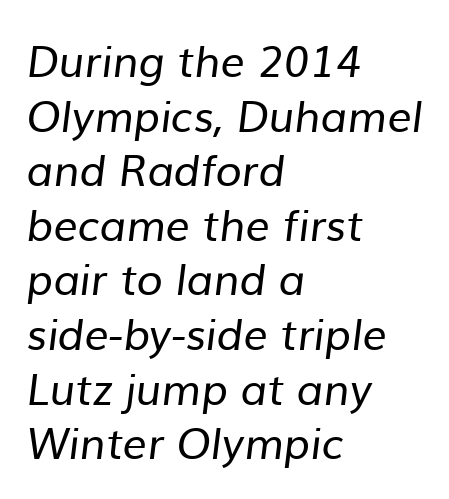
{"serif": "no", "bold": "no", "weight": "regular", "width": "normal", "stroke_contrast": "low", "x_height": "medium", "monospaced": "no", "underline": "no", "align": "left", "line_spacing": "normal", "line_spacing_ratio": 1.27, "letter_spacing": "normal", "letter_spacing_em": 0.0, "glyph_px": 43}
